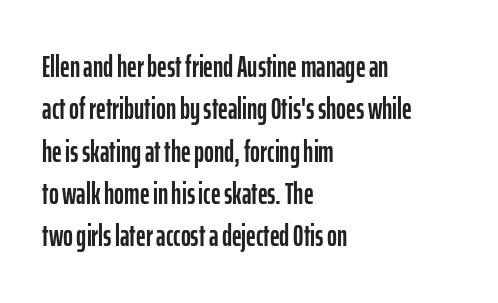
Q: Is the text italic (slanted)? A: No, it is upright.
Q: Is the typeface a serif or a sans-serif typeface? A: Sans-serif.
Q: Is the text underlined? A: No.
Q: How is the paragraph aligned? A: Left-aligned.
Q: Is the spacing between letters normal or unusually wide? A: Normal.
Q: Is the spacing between lines tight, normal or loose? A: Normal.
Q: Width (condensed, normal, or wide)? A: Condensed.
Q: Stroke contrast? A: Low.
Q: x-height? A: Medium.
Q: Monospaced? A: No.
